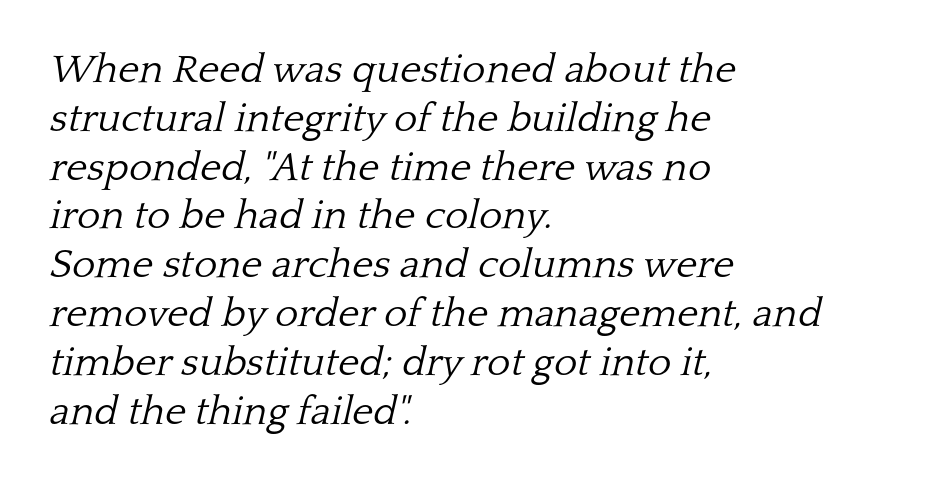
Nobody touched the tracking dial on this one. This rendering features lettering with no underline. Old-style or modern, the face here clearly has serifs. Ink coverage per letter is moderate at most.
